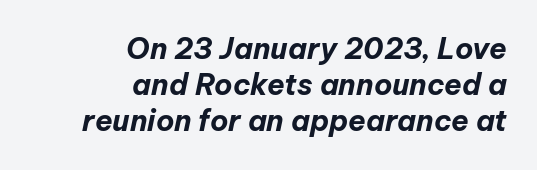
These lines are rendered in a variable-pitch font. Bold? Absolutely — the strokes are thick and heavy. Regular leading. Descenders are the only things crossing below the line.
